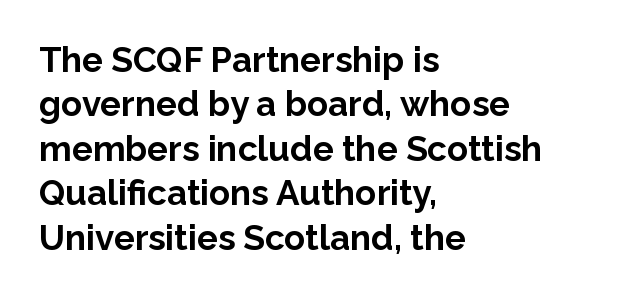
Q: Is the text bold? A: Yes.
Q: Is the text italic (slanted)? A: No, it is upright.
Q: Is the typeface a serif or a sans-serif typeface? A: Sans-serif.
Q: Is the text underlined? A: No.
Q: How is the paragraph aligned? A: Left-aligned.
Q: Is the spacing between letters normal or unusually wide? A: Normal.
Q: Is the spacing between lines tight, normal or loose? A: Normal.
Q: Width (condensed, normal, or wide)? A: Normal.
Q: Stroke contrast? A: Low.
Q: x-height? A: Medium.
Q: Monospaced? A: No.
